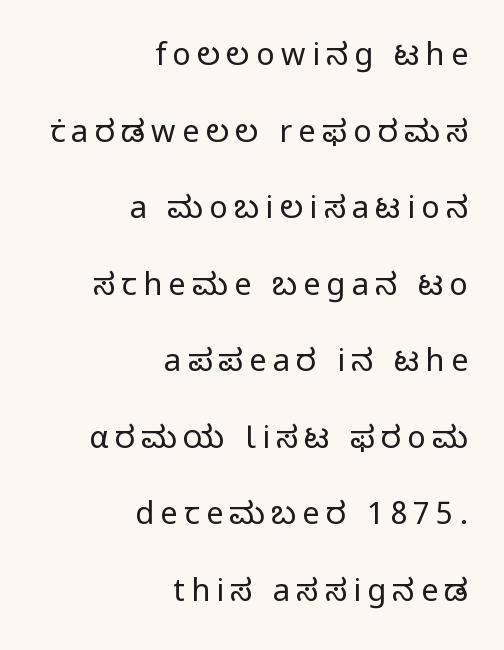
Q: Is the text bold? A: No.
Q: Is the text italic (slanted)? A: No, it is upright.
Q: Is the typeface a serif or a sans-serif typeface? A: Sans-serif.
Q: Is the text underlined? A: No.
Q: How is the paragraph aligned? A: Right-aligned.
Q: Is the spacing between letters normal or unusually wide? A: Unusually wide.
Q: Is the spacing between lines tight, normal or loose? A: Loose.
Q: Width (condensed, normal, or wide)? A: Normal.
Q: Stroke contrast? A: Low.
Q: x-height? A: Medium.
Q: Monospaced? A: No.
